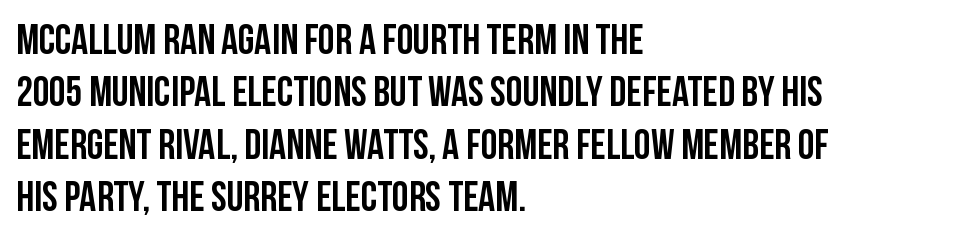
Observe the absence of serifs on each vertical stroke in this sample. The zone under the glyphs is completely vacant. Between one letter and the next there's only the usual sliver of space. All the whitespace from short lines collects on the right. The designer left line spacing at the default. The letters advance in unequal steps, a hallmark of proportional type.
